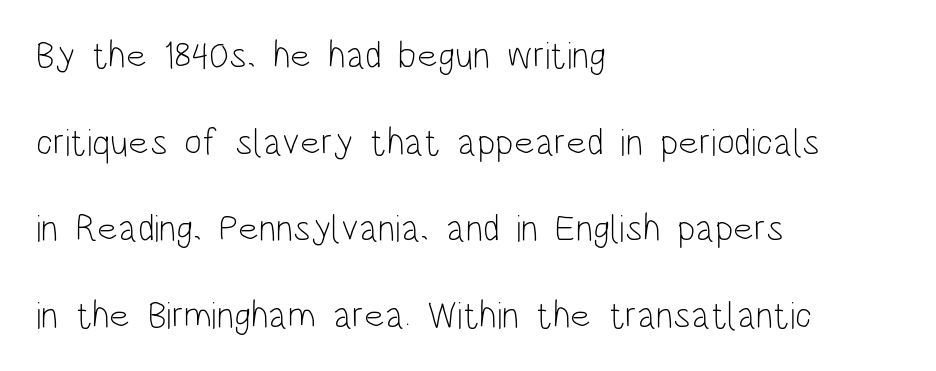
Q: Is the text bold? A: No.
Q: Is the text italic (slanted)? A: No, it is upright.
Q: Is the typeface a serif or a sans-serif typeface? A: Sans-serif.
Q: Is the text underlined? A: No.
Q: How is the paragraph aligned? A: Left-aligned.
Q: Is the spacing between letters normal or unusually wide? A: Normal.
Q: Is the spacing between lines tight, normal or loose? A: Loose.
Q: Width (condensed, normal, or wide)? A: Condensed.
Q: Stroke contrast? A: Low.
Q: x-height? A: Large.
Q: Monospaced? A: No.
